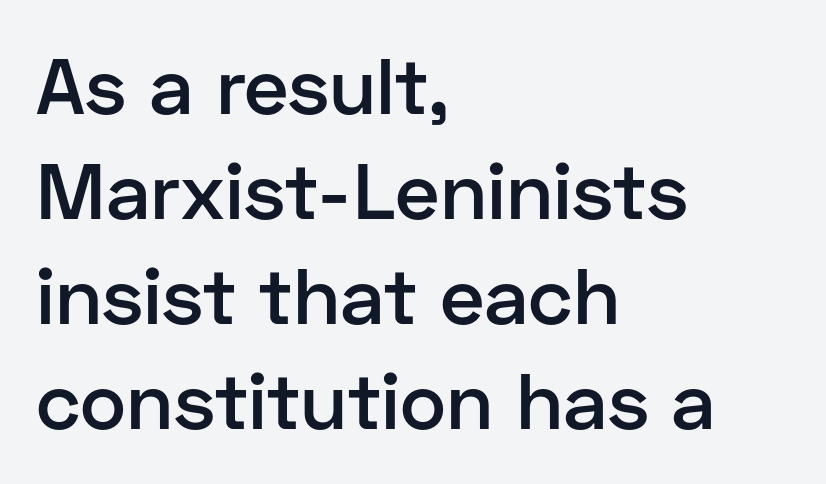
The setting favours the left margin, as ordinary paragraphs usually do. Note the varied advance widths — an 'i' is clearly narrower than an 'm'. You can tell it's not italic because the verticals are truly vertical. These lines carry some extra weight — a demibold, not a full bold. This sample uses a sans-serif face. Check under the words: just untouched page.
